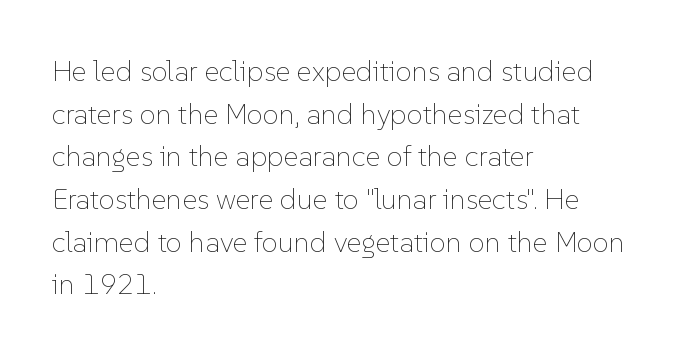
{"italic": "no", "bold": "no", "weight": "thin", "width": "normal", "stroke_contrast": "low", "x_height": "medium", "monospaced": "no", "underline": "no", "align": "left", "line_spacing": "normal", "line_spacing_ratio": 1.47, "letter_spacing": "normal", "letter_spacing_em": 0.0, "glyph_px": 29}
